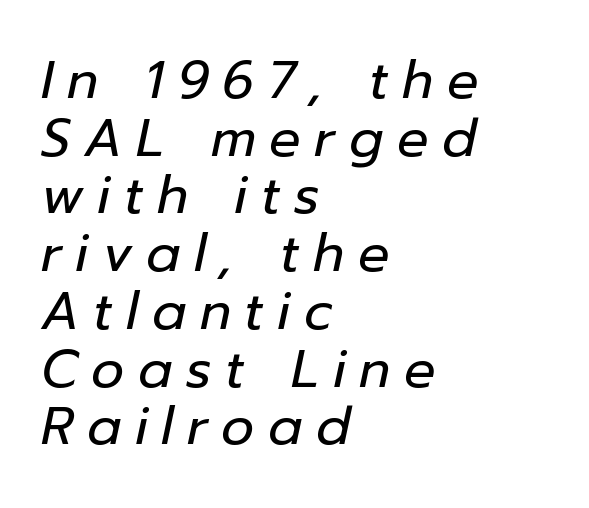
Baseline-to-baseline distance is barely more than the letter height. A clean baseline with only descenders dipping below it. These lines are set flush left with a ragged right edge. The passage shown is not bold in any degree. Is this a fixed-width face? No — the glyphs have proportional, varying widths. This sample uses expanded letter spacing, leaving extra air between glyphs.
